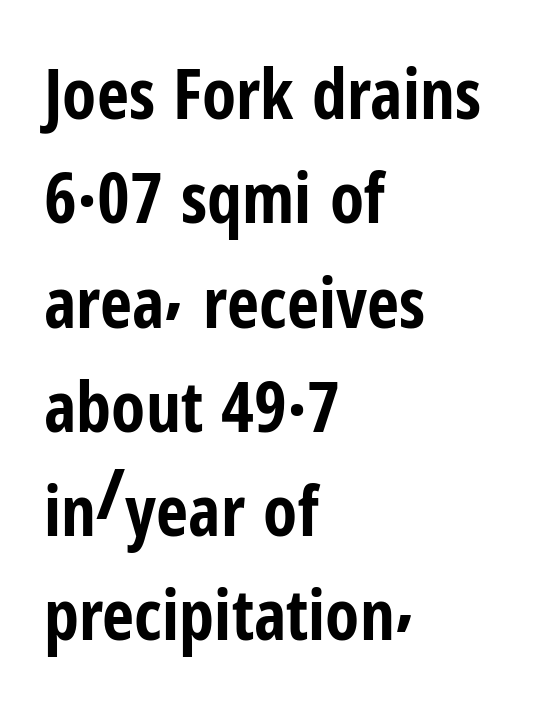
Q: Is the text bold? A: Yes.
Q: Is the text italic (slanted)? A: No, it is upright.
Q: Is the typeface a serif or a sans-serif typeface? A: Sans-serif.
Q: Is the text underlined? A: No.
Q: How is the paragraph aligned? A: Left-aligned.
Q: Is the spacing between letters normal or unusually wide? A: Normal.
Q: Is the spacing between lines tight, normal or loose? A: Normal.
Q: Width (condensed, normal, or wide)? A: Condensed.
Q: Stroke contrast? A: Low.
Q: x-height? A: Medium.
Q: Monospaced? A: No.
